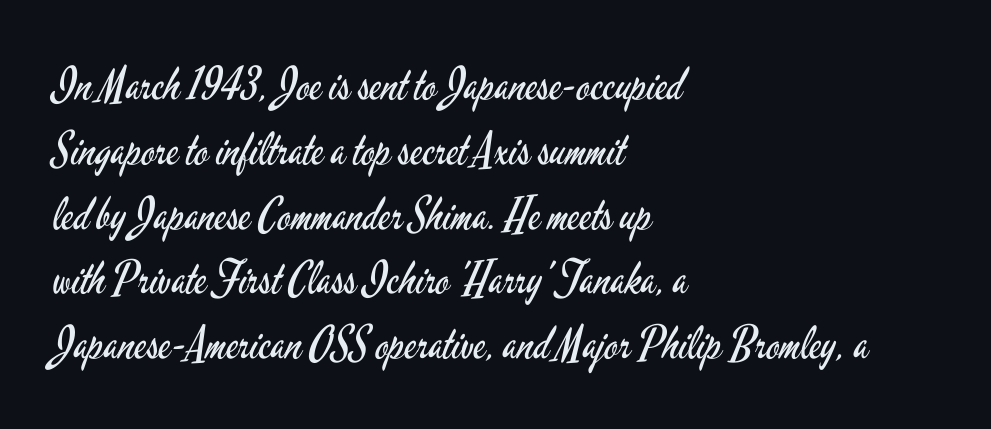
How would I describe the line gaps? Plain and ordinary. In CSS terms this would be text-align: left. Inter-character spacing is left at the font's built-in metrics. The face used here is proportionally spaced, like ordinary book or web type. Stems and bowls with no extra thickness — not bold.
